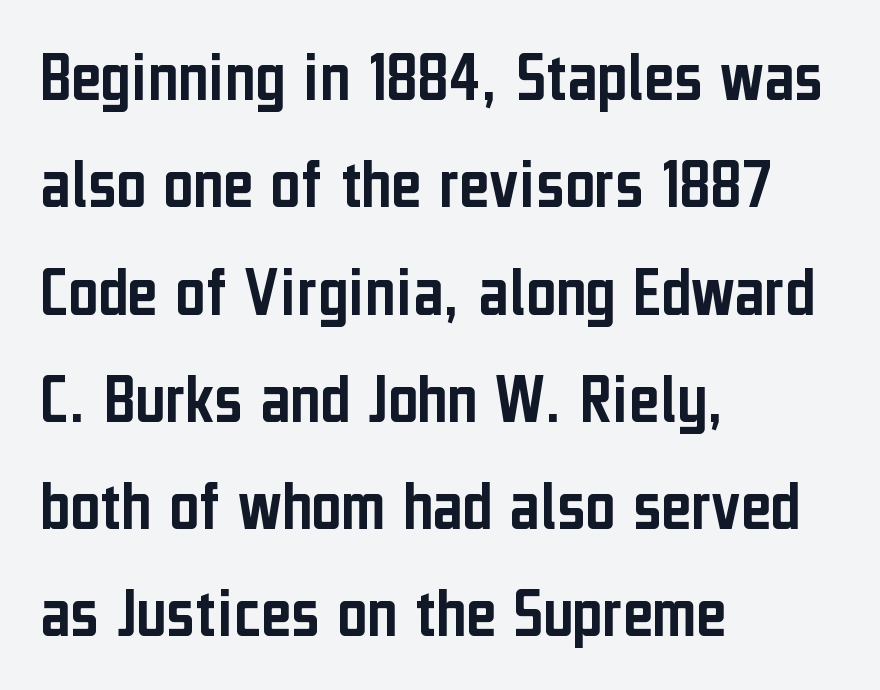
Q: Is the text italic (slanted)? A: No, it is upright.
Q: Is the typeface a serif or a sans-serif typeface? A: Sans-serif.
Q: Is the text underlined? A: No.
Q: How is the paragraph aligned? A: Left-aligned.
Q: Is the spacing between letters normal or unusually wide? A: Normal.
Q: Is the spacing between lines tight, normal or loose? A: Normal.
Q: Width (condensed, normal, or wide)? A: Condensed.
Q: Stroke contrast? A: Low.
Q: x-height? A: Medium.
Q: Monospaced? A: No.
